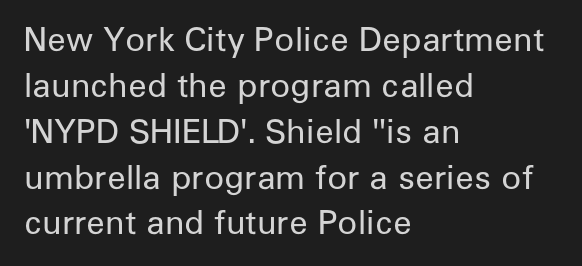
Q: Is the text bold? A: No.
Q: Is the text italic (slanted)? A: No, it is upright.
Q: Is the typeface a serif or a sans-serif typeface? A: Sans-serif.
Q: Is the text underlined? A: No.
Q: How is the paragraph aligned? A: Left-aligned.
Q: Is the spacing between letters normal or unusually wide? A: Normal.
Q: Is the spacing between lines tight, normal or loose? A: Normal.
Q: Width (condensed, normal, or wide)? A: Normal.
Q: Stroke contrast? A: Low.
Q: x-height? A: Medium.
Q: Monospaced? A: No.
